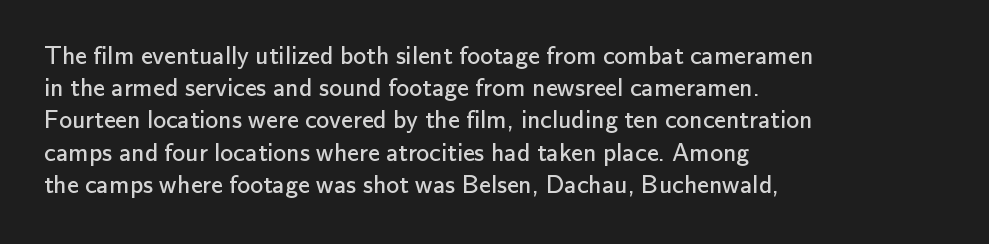
Q: Is the text bold? A: No.
Q: Is the text italic (slanted)? A: No, it is upright.
Q: Is the text underlined? A: No.
Q: How is the paragraph aligned? A: Left-aligned.
Q: Is the spacing between letters normal or unusually wide? A: Normal.
